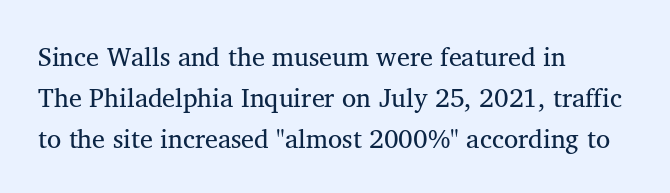
{"underline": "no", "align": "left", "line_spacing": "normal", "line_spacing_ratio": 1.57, "letter_spacing": "normal", "letter_spacing_em": 0.0, "glyph_px": 26}
